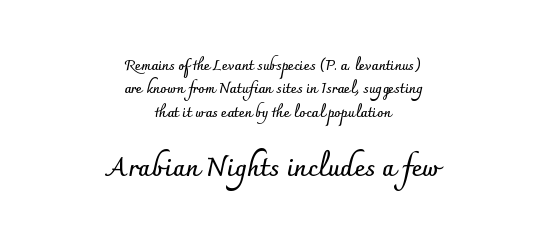
The image shows 26 px bold type; set centered, normal line spacing (1.67x), normal letter spacing, not underlined; the second (bottom) block is 1.86x larger.
